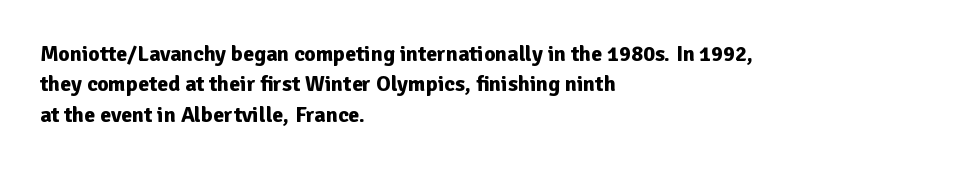
The paragraph shown leans on its left margin. The glyphs have the mass of a bold cut. How are the letters spaced? Ordinarily, with no added tracking. This sample uses an upright cut, with every glyph sitting square on the baseline.
